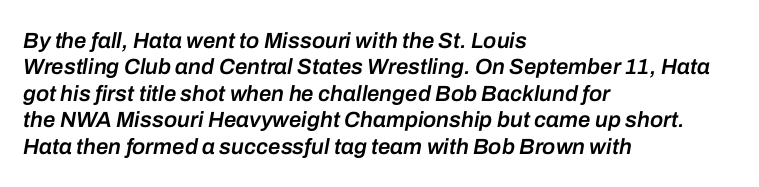
Every row of glyphs begins at an identical x-position on the left. This rendering features lettering with no underline. Spacing between characters is what you'd get straight out of the box. Tall strokes in this sample are angled rather than plumb.
